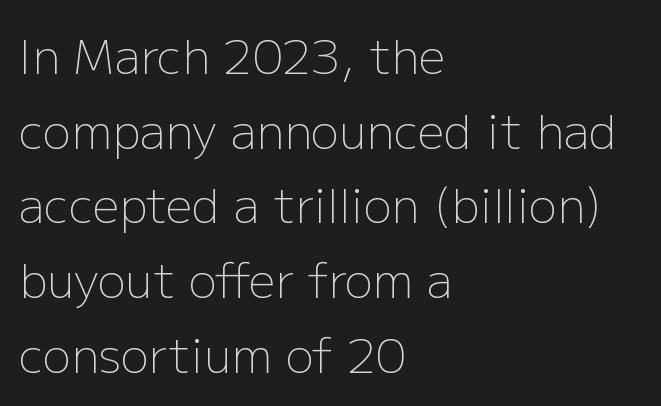
{"serif": "no", "italic": "no", "bold": "no", "weight": "light", "width": "normal", "stroke_contrast": "low", "x_height": "medium", "monospaced": "no", "underline": "no", "align": "left", "line_spacing": "normal", "line_spacing_ratio": 1.59, "letter_spacing": "normal", "letter_spacing_em": 0.0, "glyph_px": 47}
